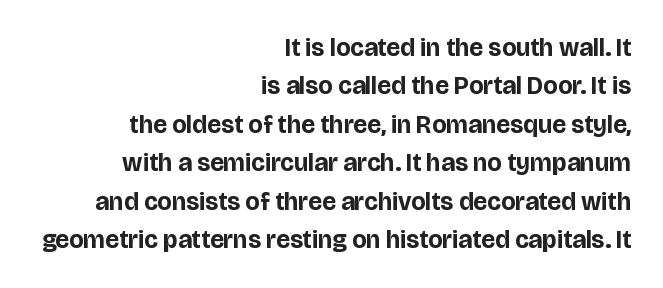
The image shows 25 px bold type, upright; set right-aligned, normal line spacing (1.54x), normal letter spacing, not underlined.
